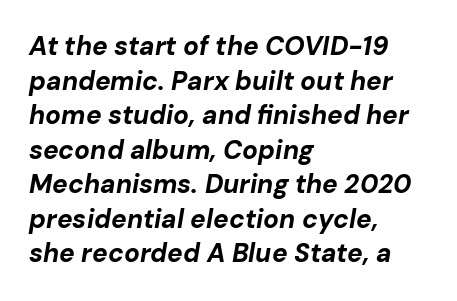
Q: Is the text bold? A: Yes.
Q: Is the text italic (slanted)? A: Yes, it leans right by about 10 degrees.
Q: Is the text underlined? A: No.
Q: How is the paragraph aligned? A: Left-aligned.
Q: Is the spacing between letters normal or unusually wide? A: Normal.
Q: Is the spacing between lines tight, normal or loose? A: Normal.
